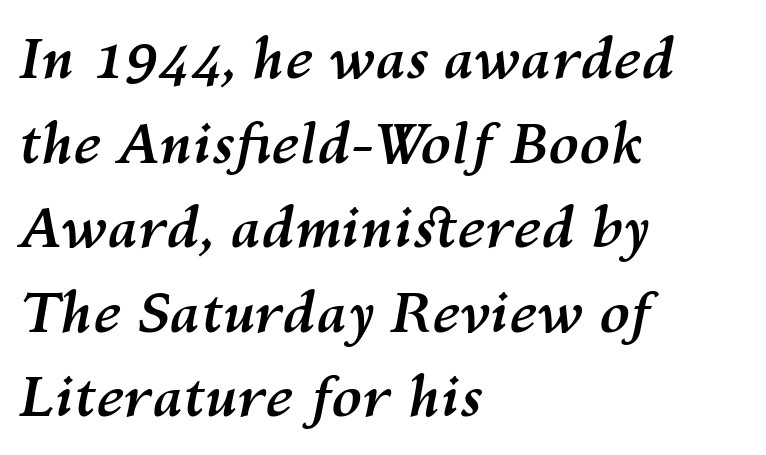
The image shows 56 px semibold type, italic (leaning right); set left-aligned, normal line spacing (1.51x), normal letter spacing, not underlined; medium stroke contrast and a medium x-height.
